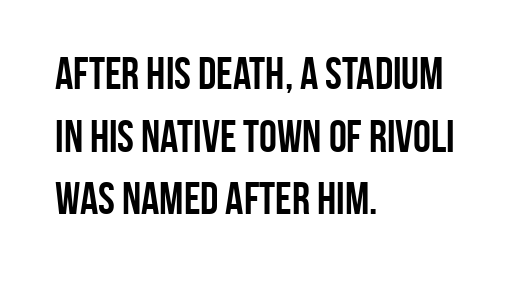
The image shows 45 px semibold, condensed sans-serif type, upright; set left-aligned, normal line spacing (1.39x), normal letter spacing, not underlined; low stroke contrast and a large x-height.
